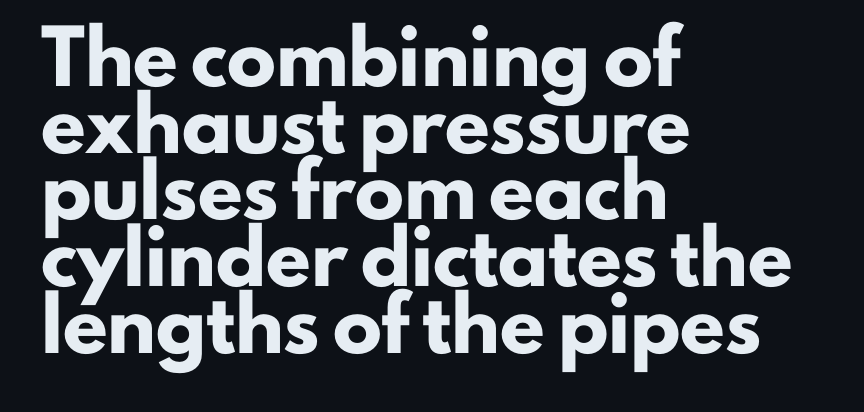
The image shows 49 px heavy sans-serif type, upright; set left-aligned, normal line spacing (1.36x), normal letter spacing, not underlined; low stroke contrast and a small x-height.
